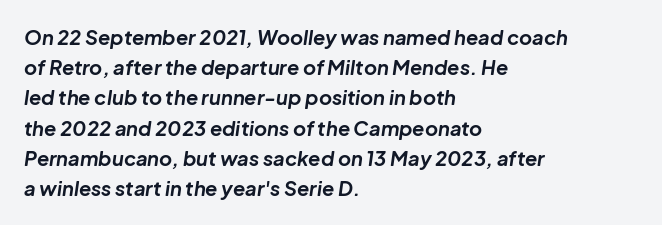
Leading matches the norm, producing a regular column. Inter-character spacing is left at the font's built-in metrics. The passage shown leans; its letterforms are oblique. Underlining? Definitely not there. You'd pick this weight for a headline — it's a proper bold.
